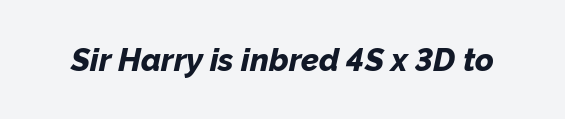
Q: Is the text bold? A: Yes.
Q: Is the text italic (slanted)? A: Yes, it leans right by about 12 degrees.
Q: Is the text underlined? A: No.
Q: Is the spacing between letters normal or unusually wide? A: Normal.
Q: Width (condensed, normal, or wide)? A: Normal.
Q: Stroke contrast? A: Low.
Q: x-height? A: Medium.
Q: Monospaced? A: No.
